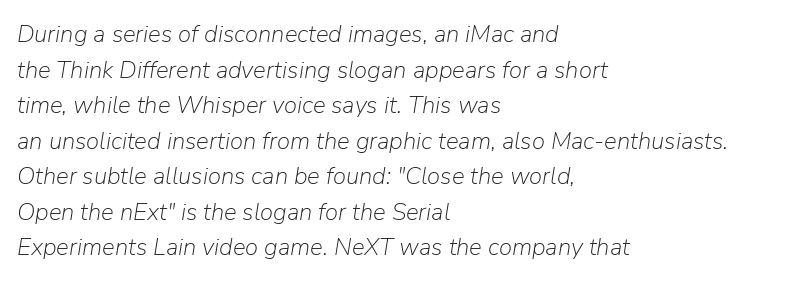
Q: Is the text bold? A: No.
Q: Is the text italic (slanted)? A: Yes, it leans right by about 9 degrees.
Q: Is the text underlined? A: No.
Q: How is the paragraph aligned? A: Left-aligned.
Q: Is the spacing between letters normal or unusually wide? A: Normal.
Q: Is the spacing between lines tight, normal or loose? A: Normal.
